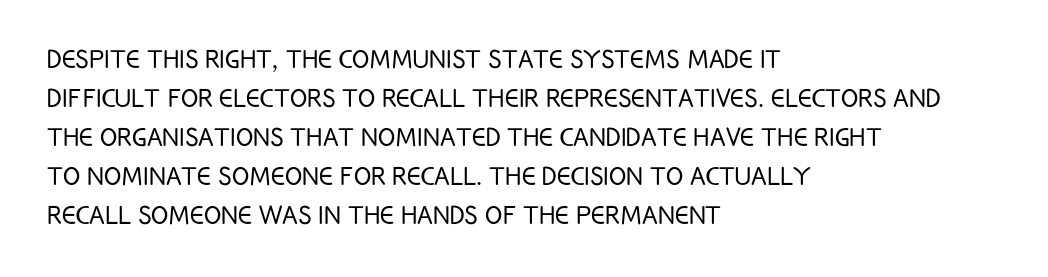
The image shows 32 px light, condensed sans-serif type, upright; set left-aligned, line spacing 1.22x, normal letter spacing, not underlined; low stroke contrast and a large x-height.
